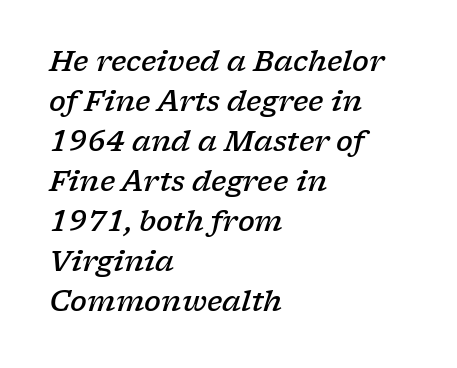
Q: Is the text bold? A: Semi-bold.
Q: Is the text italic (slanted)? A: Yes, it leans right by about 17 degrees.
Q: Is the typeface a serif or a sans-serif typeface? A: Serif.
Q: Is the text underlined? A: No.
Q: How is the paragraph aligned? A: Left-aligned.
Q: Is the spacing between letters normal or unusually wide? A: Normal.
Q: Is the spacing between lines tight, normal or loose? A: Normal.
Q: Width (condensed, normal, or wide)? A: Wide.
Q: Stroke contrast? A: Low.
Q: x-height? A: Medium.
Q: Monospaced? A: No.
